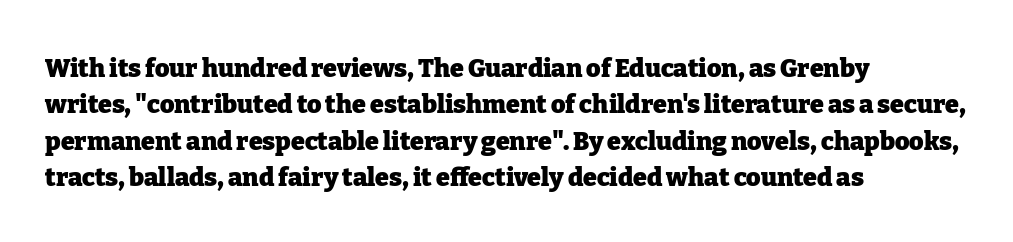
The letters are bold, with thick, heavy strokes. If you measured baseline to baseline, you'd find a middling distance. Posture: straight, roman, zero tilt. No word sits above an underline.
